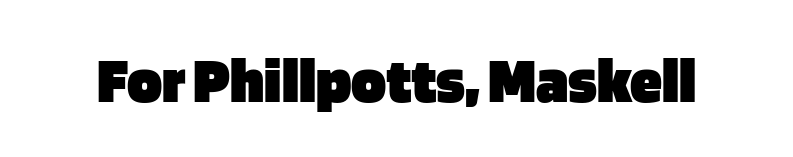
The image shows 65 px heavy sans-serif type, upright; set normal letter spacing, not underlined; low stroke contrast and a large x-height.
